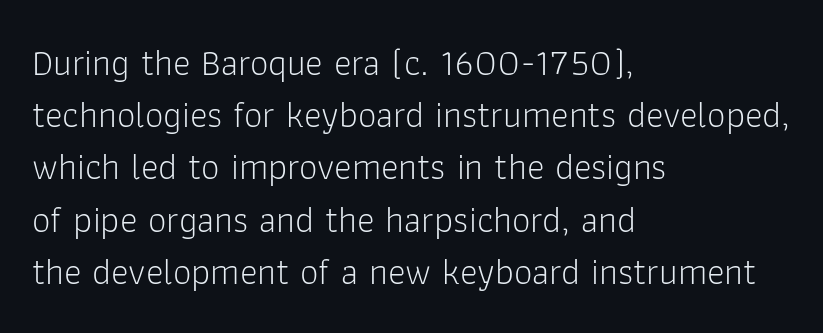
The compositor pushed each line to the left boundary. Regular leading. The face looks like a standard text weight, possibly lighter. This rendering features lettering with no underline. Does extra space separate the letters? No, they use regular spacing.
